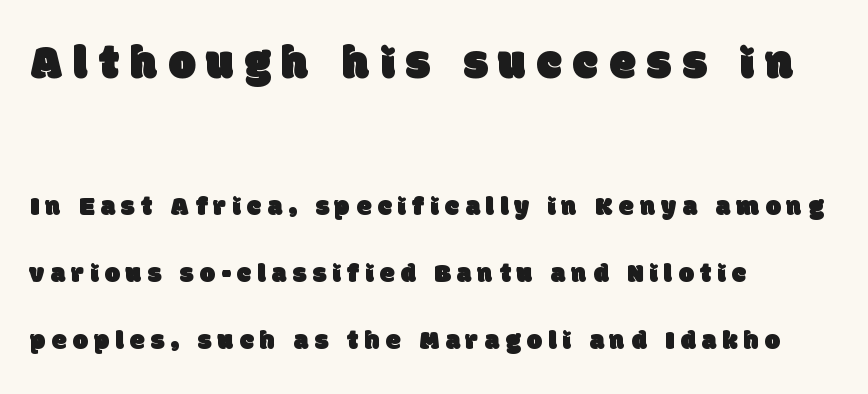
Q: Is the typeface a serif or a sans-serif typeface? A: Sans-serif.
Q: Is the text underlined? A: No.
Q: How is the paragraph aligned? A: Left-aligned.
Q: Is the spacing between letters normal or unusually wide? A: Unusually wide.
Q: Is the spacing between lines tight, normal or loose? A: Loose.
Q: Which block of text is set in a larger size, the first (top) or the second (bottom)? A: The first (top) one.
Q: Width (condensed, normal, or wide)? A: Normal.
Q: Stroke contrast? A: Low.
Q: x-height? A: Large.
Q: Monospaced? A: No.
